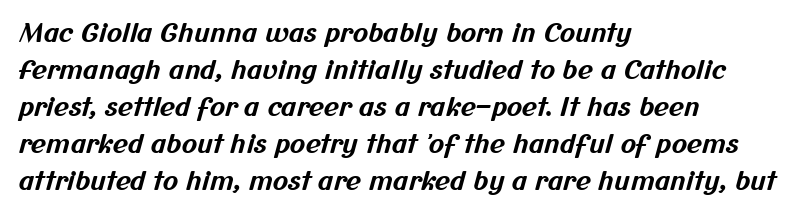
{"bold": "yes", "underline": "no", "align": "left", "line_spacing": "normal", "line_spacing_ratio": 1.42, "letter_spacing": "normal", "letter_spacing_em": 0.0, "glyph_px": 26}
